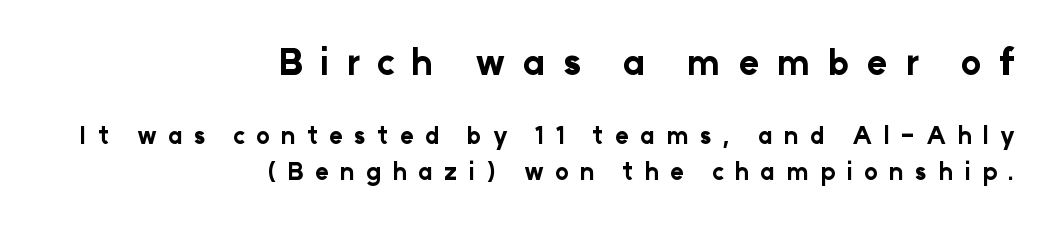
{"serif": "no", "italic": "no", "bold": "yes", "weight": "bold", "width": "normal", "stroke_contrast": "low", "x_height": "medium", "monospaced": "no", "underline": "no", "align": "right", "line_spacing": "normal", "line_spacing_ratio": 1.55, "letter_spacing": "wide", "letter_spacing_em": 0.48, "larger_block": "first", "size_ratio": 1.52, "glyph_px": 35}
